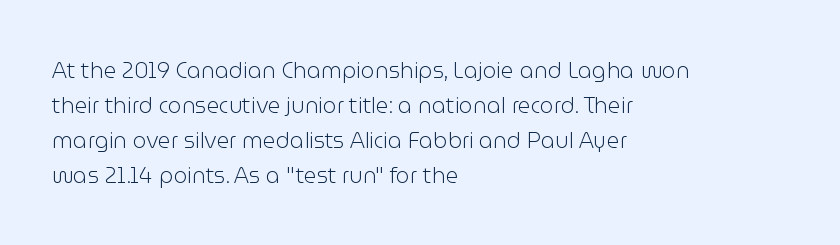
Q: Is the text bold? A: No.
Q: Is the text italic (slanted)? A: No, it is upright.
Q: Is the text underlined? A: No.
Q: How is the paragraph aligned? A: Left-aligned.
Q: Is the spacing between letters normal or unusually wide? A: Normal.
Q: Is the spacing between lines tight, normal or loose? A: Normal.
